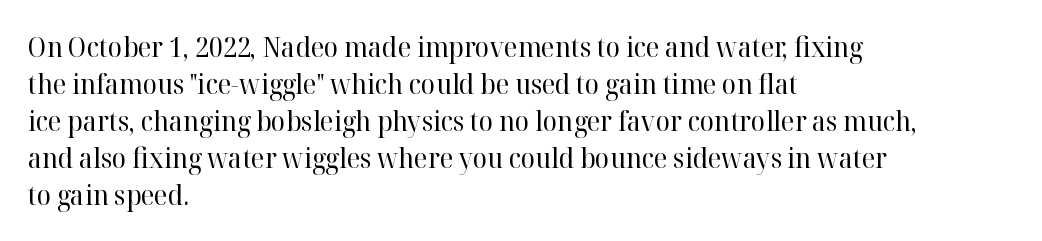
The image shows 27 px text type, upright; set left-aligned, normal line spacing (1.37x), normal letter spacing, not underlined.
